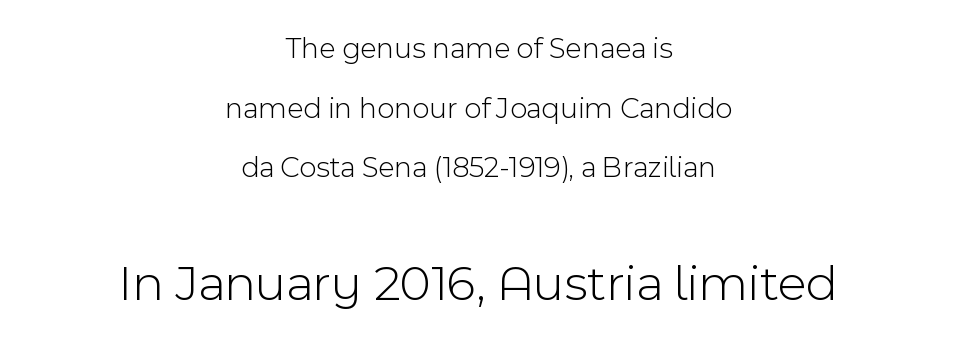
The image shows 52 px light sans-serif type, upright; set centered, loose line spacing (1.99x), normal letter spacing, not underlined; the second (bottom) block is 1.73x larger; a medium x-height.
